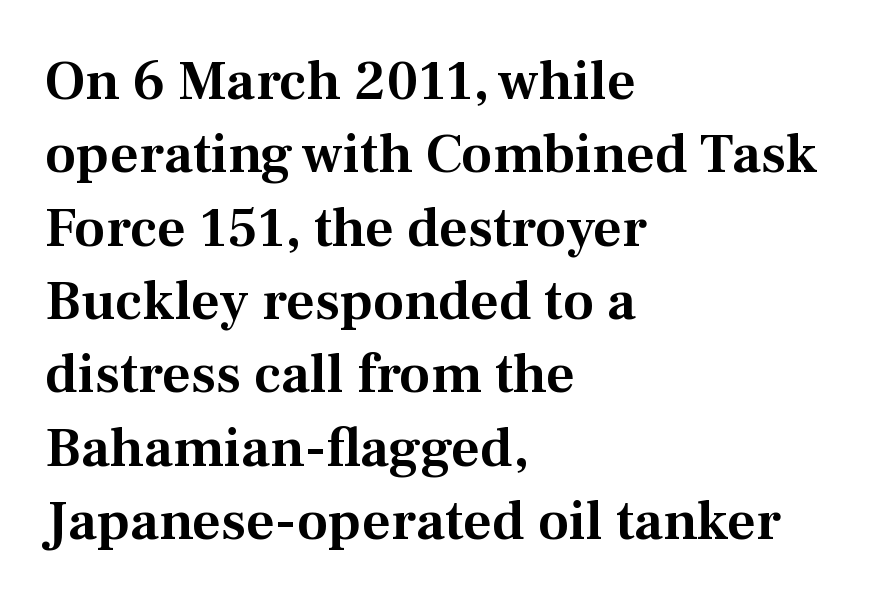
The image shows 56 px serif type, upright; set left-aligned, normal line spacing (1.31x), normal letter spacing, not underlined; medium stroke contrast and a medium x-height.
